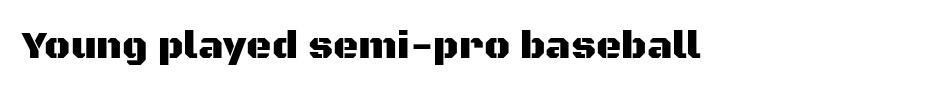
{"serif": "no", "italic": "no", "width": "normal", "stroke_contrast": "medium", "x_height": "large", "monospaced": "no", "underline": "no", "letter_spacing": "normal", "letter_spacing_em": 0.0, "glyph_px": 39}
